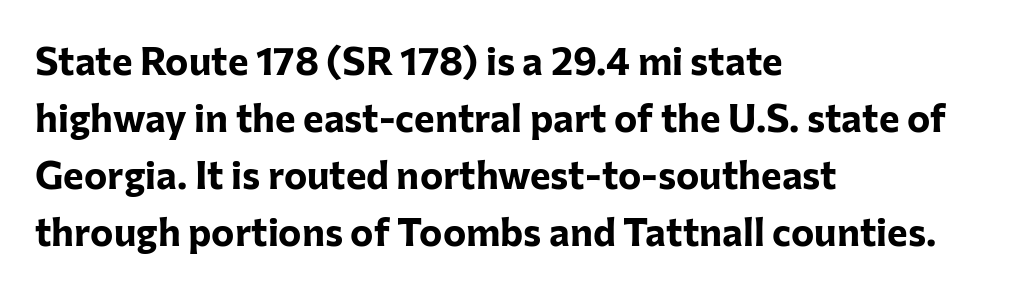
The image shows 39 px bold sans-serif type, upright; set left-aligned, normal line spacing (1.46x), normal letter spacing, not underlined; low stroke contrast and a medium x-height.
